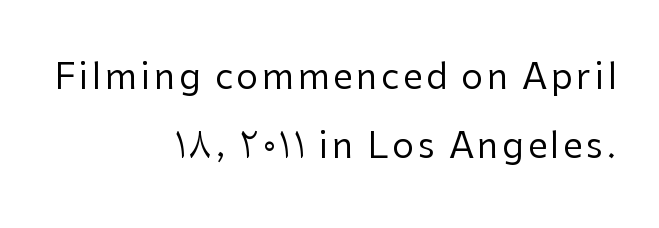
Quick note: underline off. Each letter's strokes conclude bluntly, with no projecting serifs. Counters stay open thanks to moderate or lighter strokes. Typeset ragged left — the right edge is the straight one. Proportional: the letters do not fall into vertical columns. Widely set lines give the paragraph a tall, airy silhouette.
